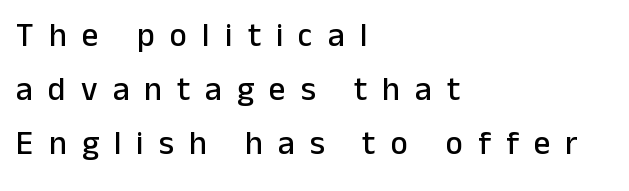
Q: Is the text italic (slanted)? A: No, it is upright.
Q: Is the typeface a serif or a sans-serif typeface? A: Sans-serif.
Q: Is the text underlined? A: No.
Q: How is the paragraph aligned? A: Left-aligned.
Q: Is the spacing between letters normal or unusually wide? A: Unusually wide.
Q: Is the spacing between lines tight, normal or loose? A: Normal.
Q: Width (condensed, normal, or wide)? A: Normal.
Q: Stroke contrast? A: Low.
Q: x-height? A: Medium.
Q: Monospaced? A: No.
